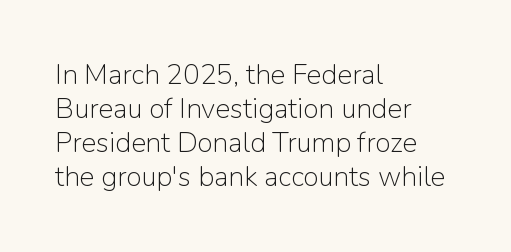
The image shows 28 px light sans-serif type, upright; set left-aligned, line spacing 1.22x, normal letter spacing, not underlined; low stroke contrast and a medium x-height.
